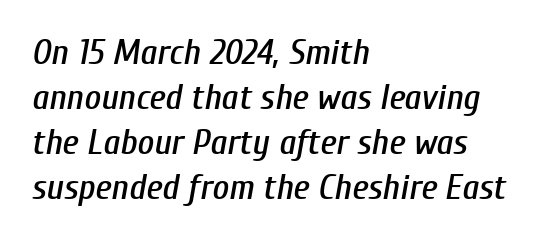
The image shows 36 px condensed type, italic (leaning right); set left-aligned, normal line spacing (1.25x), normal letter spacing, not underlined; low stroke contrast and a medium x-height.
